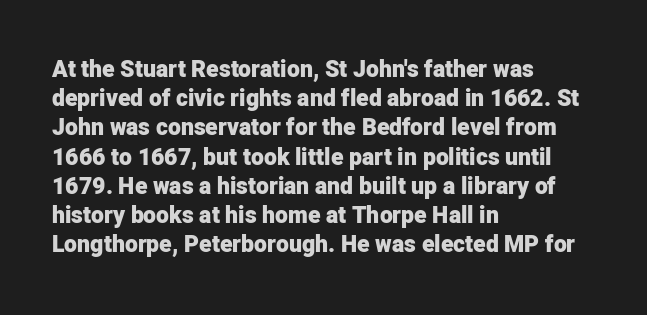
{"italic": "no", "bold": "yes", "underline": "no", "align": "left", "line_spacing": "normal", "line_spacing_ratio": 1.27, "letter_spacing": "normal", "letter_spacing_em": 0.0, "glyph_px": 23}
